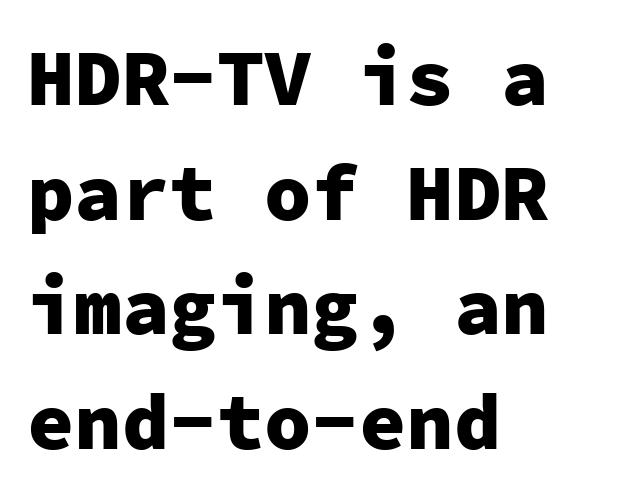
The letters stand straight up with perfectly vertical stems. Vertical spacing — default. Nope, no serifs anywhere on these letters. Notice how the passage keeps a crisp vertical edge on the left only.
